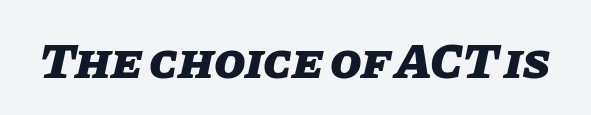
{"italic": "yes", "lean": "right", "slant_degrees": 11, "bold": "yes", "weight": "heavy", "width": "normal", "stroke_contrast": "low", "x_height": "large", "monospaced": "no", "underline": "no", "letter_spacing": "normal", "letter_spacing_em": 0.0, "glyph_px": 51}
